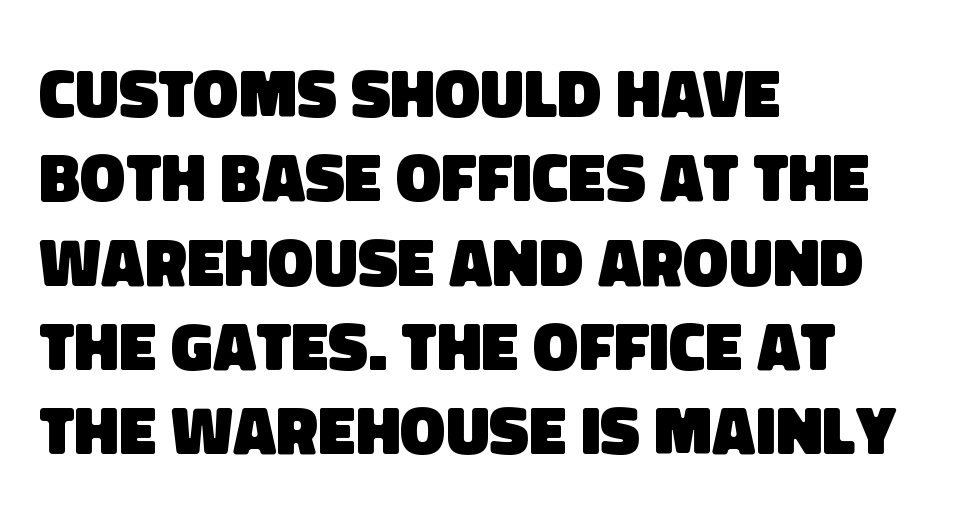
Q: Is the text bold? A: Yes.
Q: Is the typeface a serif or a sans-serif typeface? A: Sans-serif.
Q: Is the text underlined? A: No.
Q: How is the paragraph aligned? A: Left-aligned.
Q: Is the spacing between letters normal or unusually wide? A: Normal.
Q: Width (condensed, normal, or wide)? A: Normal.
Q: Stroke contrast? A: Low.
Q: x-height? A: Large.
Q: Monospaced? A: No.
